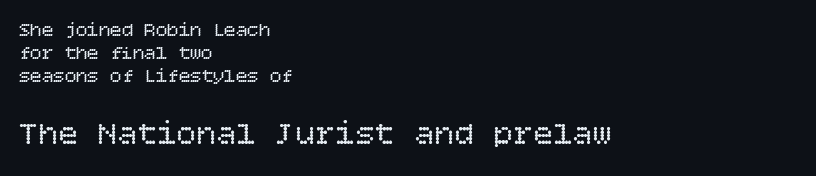
The image shows 33 px regular-weight type, upright; set left-aligned, line spacing 1.22x, normal letter spacing, not underlined; the second (bottom) block is 1.74x larger; low stroke contrast and a large x-height.
